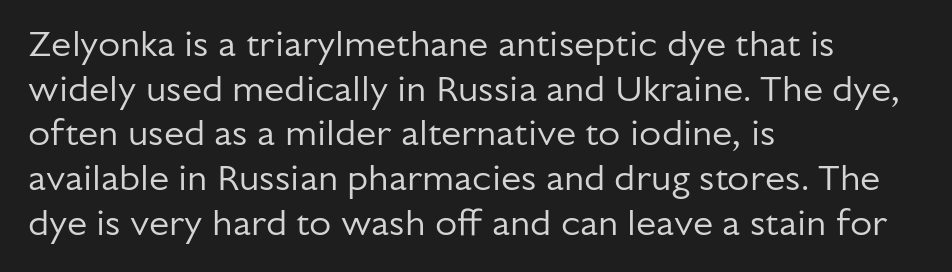
Observe the absence of serifs on each vertical stroke in this sample. The tracking reads as untouched default to a designer's eye. Each stroke keeps to a modest, everyday thickness or less. These lines stack with their left ends in a neat column. Unlike italic type, these characters show no tilt at all.
